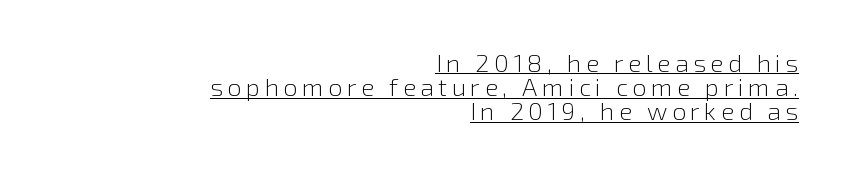
Q: Is the text bold? A: No.
Q: Is the text italic (slanted)? A: No, it is upright.
Q: Is the text underlined? A: Yes.
Q: How is the paragraph aligned? A: Right-aligned.
Q: Is the spacing between lines tight, normal or loose? A: Tight.
